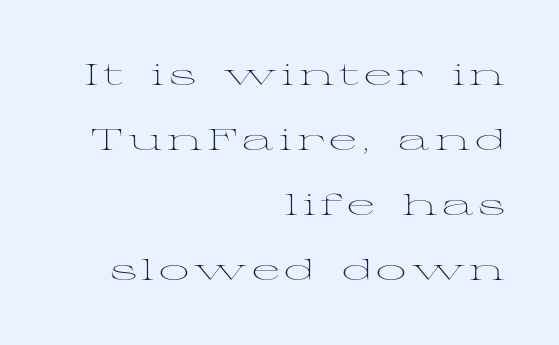
Q: Is the text bold? A: No.
Q: Is the text italic (slanted)? A: No, it is upright.
Q: Is the typeface a serif or a sans-serif typeface? A: Serif.
Q: Is the text underlined? A: No.
Q: How is the paragraph aligned? A: Right-aligned.
Q: Is the spacing between lines tight, normal or loose? A: Loose.
Q: Width (condensed, normal, or wide)? A: Wide.
Q: Stroke contrast? A: Medium.
Q: x-height? A: Medium.
Q: Monospaced? A: No.
